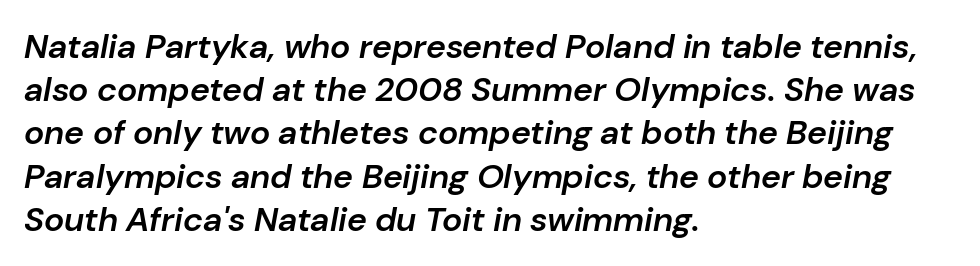
Q: Is the text bold? A: Semi-bold.
Q: Is the text italic (slanted)? A: Yes, it leans right by about 10 degrees.
Q: Is the text underlined? A: No.
Q: How is the paragraph aligned? A: Left-aligned.
Q: Is the spacing between letters normal or unusually wide? A: Normal.
Q: Is the spacing between lines tight, normal or loose? A: Normal.
Q: Width (condensed, normal, or wide)? A: Normal.
Q: Stroke contrast? A: Low.
Q: x-height? A: Medium.
Q: Monospaced? A: No.
